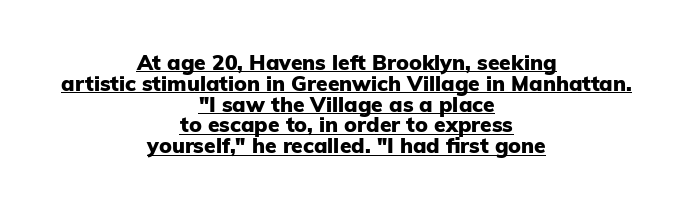
{"italic": "no", "bold": "yes", "underline": "yes", "align": "center", "line_spacing": "tight", "line_spacing_ratio": 0.99, "letter_spacing": "normal", "letter_spacing_em": 0.0, "glyph_px": 21}
